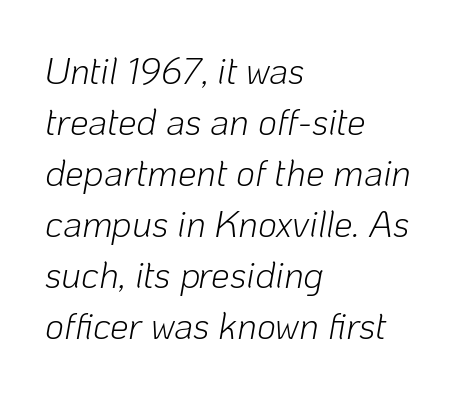
Q: Is the text bold? A: No.
Q: Is the text italic (slanted)? A: Yes, it leans right by about 10 degrees.
Q: Is the text underlined? A: No.
Q: How is the paragraph aligned? A: Left-aligned.
Q: Is the spacing between letters normal or unusually wide? A: Normal.
Q: Is the spacing between lines tight, normal or loose? A: Normal.
Q: Width (condensed, normal, or wide)? A: Normal.
Q: Stroke contrast? A: Low.
Q: x-height? A: Medium.
Q: Monospaced? A: No.
